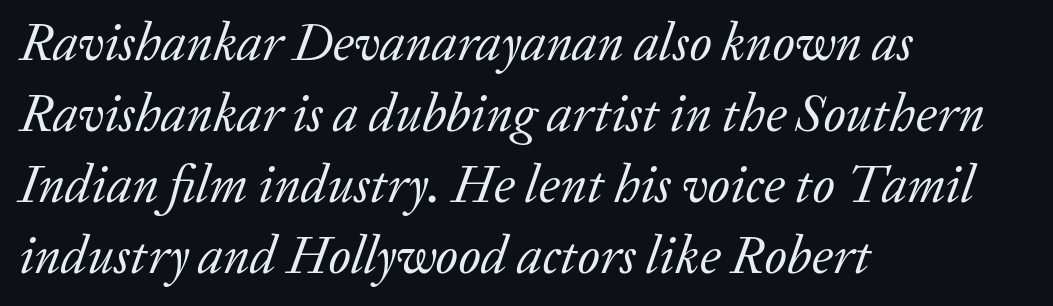
Summary of vertical rhythm: regular, with standard interline spacing. Here the designer chose a conventional face with non-uniform glyph widths. Ink coverage per letter is moderate at most. Descenders hang freely into open space.
